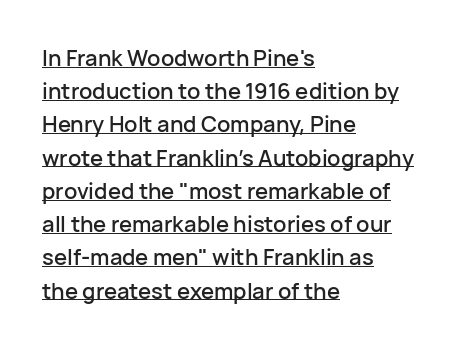
Layout note: lines flush left. Compared with undecorated copy, this sample adds a rule below the words. Normally led — the rows are evenly, conventionally spaced. Notice how the stems are strictly vertical — no italics here. Look at the tracking — it's just the regular setting, nothing added.
